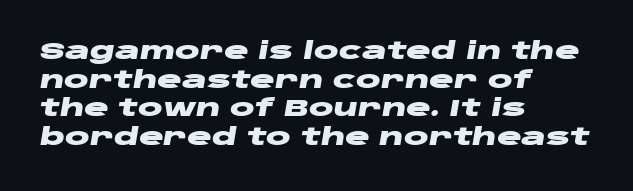
Letter spacing: default. The passage shown is emphatically bold. Visually the block forms a straight wall on the left and a jagged coastline on the right. Plain, unruled lines of type. Observe the lean: these are italic letterforms.
